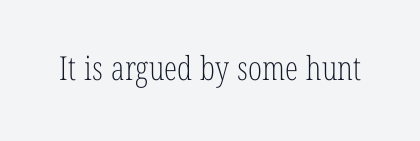
The image shows 33 px light, condensed serif type, upright; set normal letter spacing, not underlined; low stroke contrast and a medium x-height.
